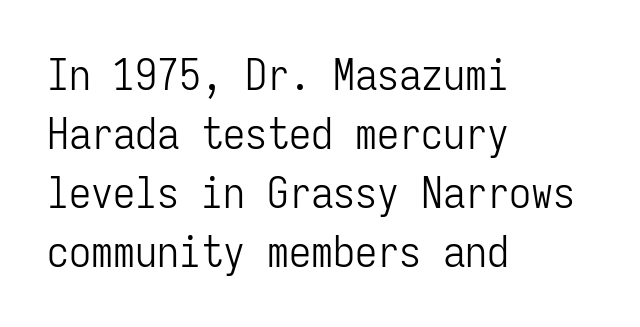
Q: Is the text bold? A: No.
Q: Is the text italic (slanted)? A: No, it is upright.
Q: Is the typeface a serif or a sans-serif typeface? A: Sans-serif.
Q: Is the text underlined? A: No.
Q: How is the paragraph aligned? A: Left-aligned.
Q: Is the spacing between letters normal or unusually wide? A: Normal.
Q: Is the spacing between lines tight, normal or loose? A: Normal.
Q: Width (condensed, normal, or wide)? A: Condensed.
Q: Stroke contrast? A: Low.
Q: x-height? A: Medium.
Q: Monospaced? A: Yes.
